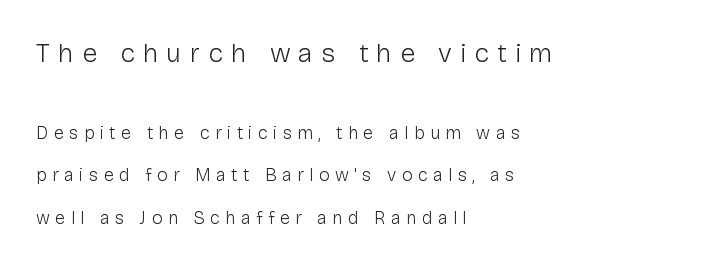
{"italic": "no", "bold": "no", "underline": "no", "align": "left", "line_spacing": "loose", "line_spacing_ratio": 2.37, "letter_spacing": "wide", "letter_spacing_em": 0.3, "larger_block": "first", "size_ratio": 1.5, "glyph_px": 27}
